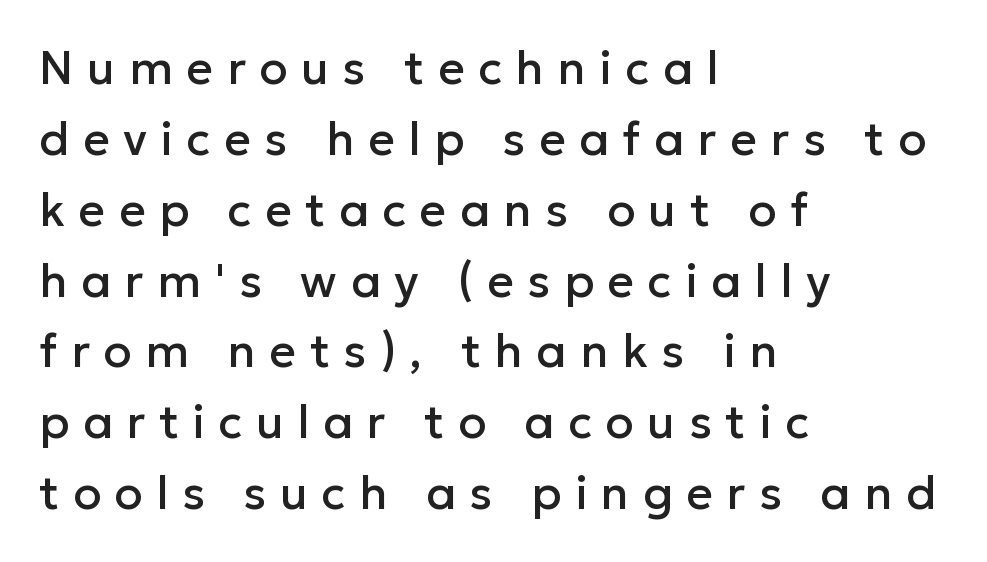
The image shows 46 px sans-serif type, upright; set left-aligned, normal line spacing (1.54x), unusually wide letter spacing (+0.3 em), not underlined; low stroke contrast and a medium x-height.
